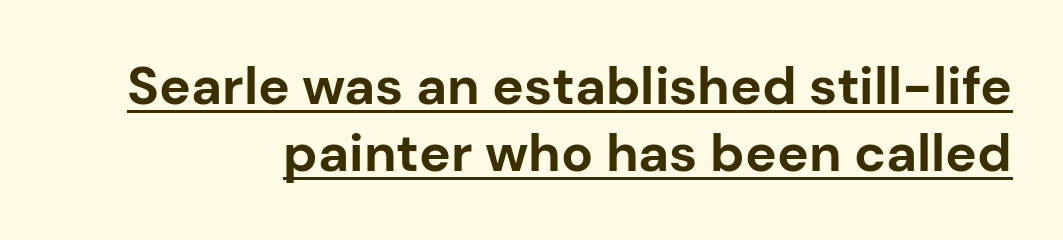
The image shows 53 px bold sans-serif type, upright; set right-aligned, normal line spacing (1.27x), normal letter spacing, underlined; low stroke contrast and a medium x-height.
